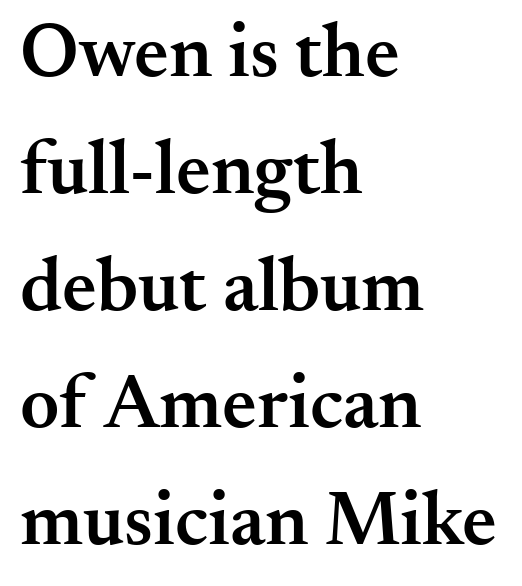
The image shows 76 px semibold serif type, upright; set left-aligned, normal line spacing (1.54x), normal letter spacing, not underlined; medium stroke contrast and a small x-height.
